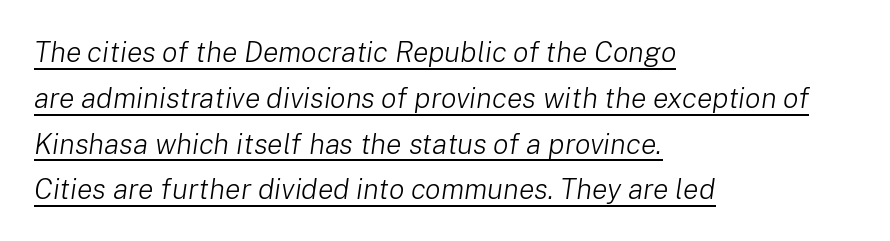
{"italic": "yes", "lean": "right", "slant_degrees": 8, "bold": "no", "weight": "light", "width": "normal", "stroke_contrast": "low", "x_height": "medium", "monospaced": "no", "underline": "yes", "align": "left", "line_spacing": "normal", "line_spacing_ratio": 1.58, "letter_spacing": "normal", "letter_spacing_em": 0.0, "glyph_px": 29}
